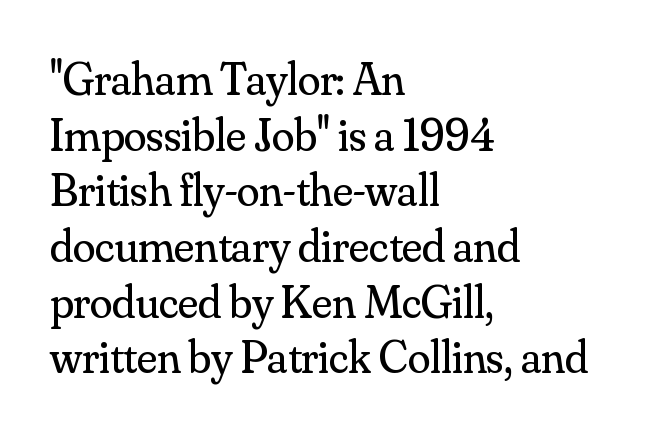
Q: Is the text bold? A: No.
Q: Is the text italic (slanted)? A: No, it is upright.
Q: Is the typeface a serif or a sans-serif typeface? A: Serif.
Q: Is the text underlined? A: No.
Q: How is the paragraph aligned? A: Left-aligned.
Q: Is the spacing between letters normal or unusually wide? A: Normal.
Q: Width (condensed, normal, or wide)? A: Normal.
Q: Stroke contrast? A: Medium.
Q: x-height? A: Small.
Q: Monospaced? A: No.
